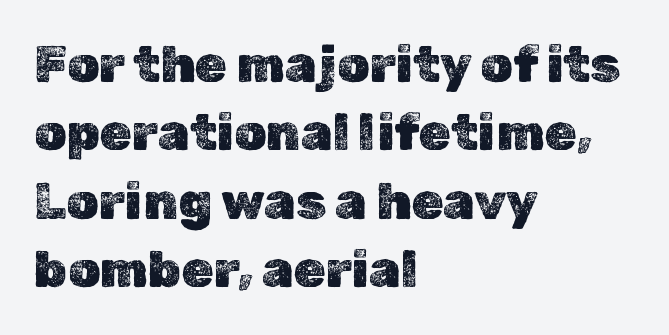
Caption: standard tracking, unaltered. This block has exactly the height ordinary leading produces. Spacing verdict: proportional, widths tailored to each character. The space beneath each line is pristine and unruled.
